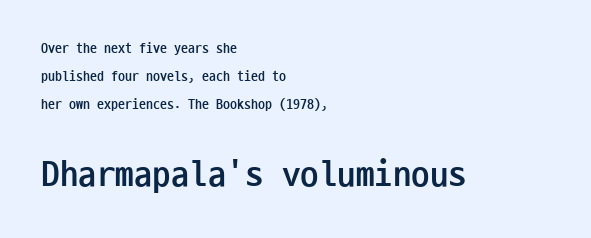
The type sits square on the baseline with zero lean. Does the copy run flush right? No — it runs flush left. Note the uniform advance width — an 'i' takes as much space as an 'm'. This rendering features lettering with no underline. Heavy, bold letterforms.
